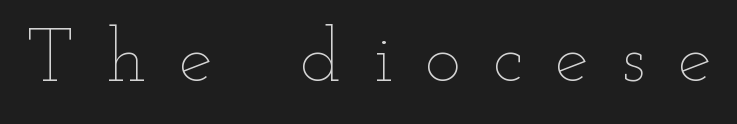
The image shows 76 px thin, wide type, upright; set unusually wide letter spacing (+0.43 em), not underlined; low stroke contrast and a small x-height.
